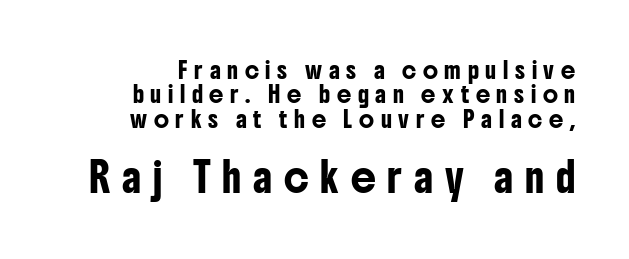
The image shows 28 px condensed sans-serif type, upright; set right-aligned, normal line spacing (1.53x), unusually wide letter spacing (+0.42 em), not underlined; the second (bottom) block is 1.75x larger; low stroke contrast and a medium x-height.
